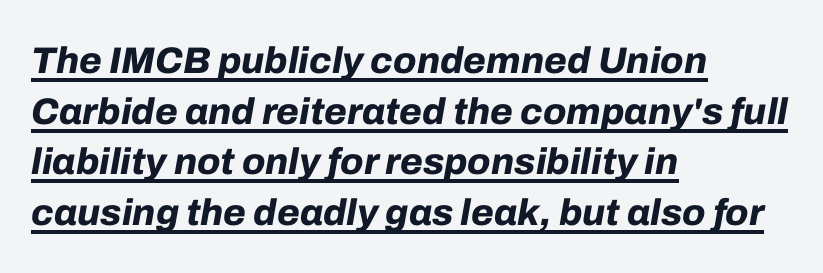
Q: Is the text bold? A: Yes.
Q: Is the text italic (slanted)? A: Yes, it leans right by about 10 degrees.
Q: Is the text underlined? A: Yes.
Q: How is the paragraph aligned? A: Left-aligned.
Q: Is the spacing between letters normal or unusually wide? A: Normal.
Q: Is the spacing between lines tight, normal or loose? A: Normal.
Q: Width (condensed, normal, or wide)? A: Normal.
Q: Stroke contrast? A: Low.
Q: x-height? A: Medium.
Q: Monospaced? A: No.
